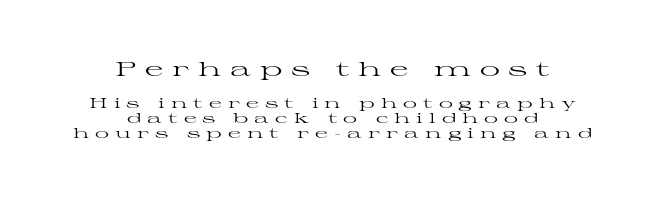
Q: Is the text bold? A: No.
Q: Is the text italic (slanted)? A: No, it is upright.
Q: Is the text underlined? A: No.
Q: How is the paragraph aligned? A: Centered.
Q: Is the spacing between letters normal or unusually wide? A: Unusually wide.
Q: Is the spacing between lines tight, normal or loose? A: Tight.
Q: Which block of text is set in a larger size, the first (top) or the second (bottom)? A: The first (top) one.
